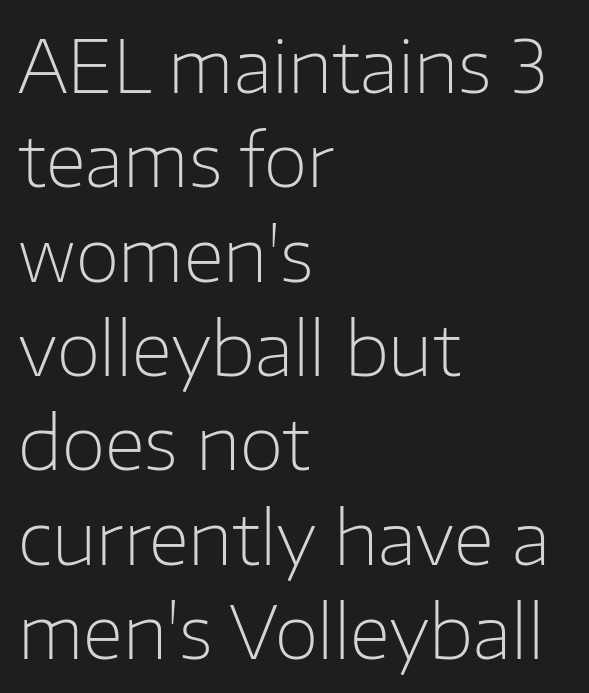
Q: Is the text bold? A: No.
Q: Is the text italic (slanted)? A: No, it is upright.
Q: Is the typeface a serif or a sans-serif typeface? A: Sans-serif.
Q: Is the text underlined? A: No.
Q: How is the paragraph aligned? A: Left-aligned.
Q: Is the spacing between letters normal or unusually wide? A: Normal.
Q: Is the spacing between lines tight, normal or loose? A: Normal.
Q: Width (condensed, normal, or wide)? A: Normal.
Q: Stroke contrast? A: Low.
Q: x-height? A: Medium.
Q: Monospaced? A: No.
